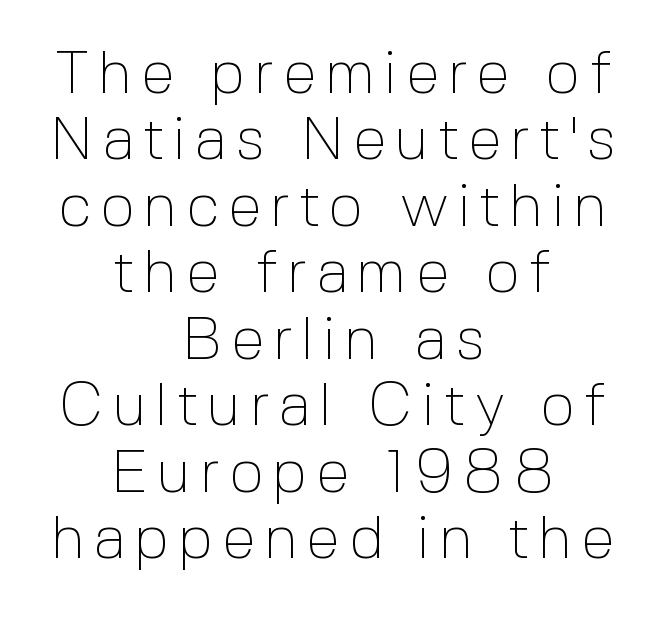
Q: Is the text bold? A: No.
Q: Is the text italic (slanted)? A: No, it is upright.
Q: Is the typeface a serif or a sans-serif typeface? A: Sans-serif.
Q: Is the text underlined? A: No.
Q: How is the paragraph aligned? A: Centered.
Q: Is the spacing between lines tight, normal or loose? A: Tight.
Q: Width (condensed, normal, or wide)? A: Normal.
Q: x-height? A: Medium.
Q: Monospaced? A: No.
